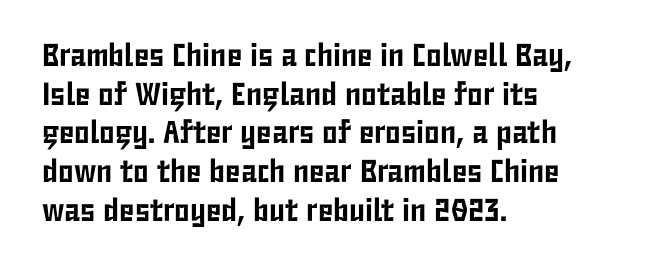
Q: Is the text italic (slanted)? A: No, it is upright.
Q: Is the typeface a serif or a sans-serif typeface? A: Sans-serif.
Q: Is the text underlined? A: No.
Q: How is the paragraph aligned? A: Left-aligned.
Q: Is the spacing between letters normal or unusually wide? A: Normal.
Q: Width (condensed, normal, or wide)? A: Condensed.
Q: Stroke contrast? A: Low.
Q: x-height? A: Medium.
Q: Monospaced? A: No.
